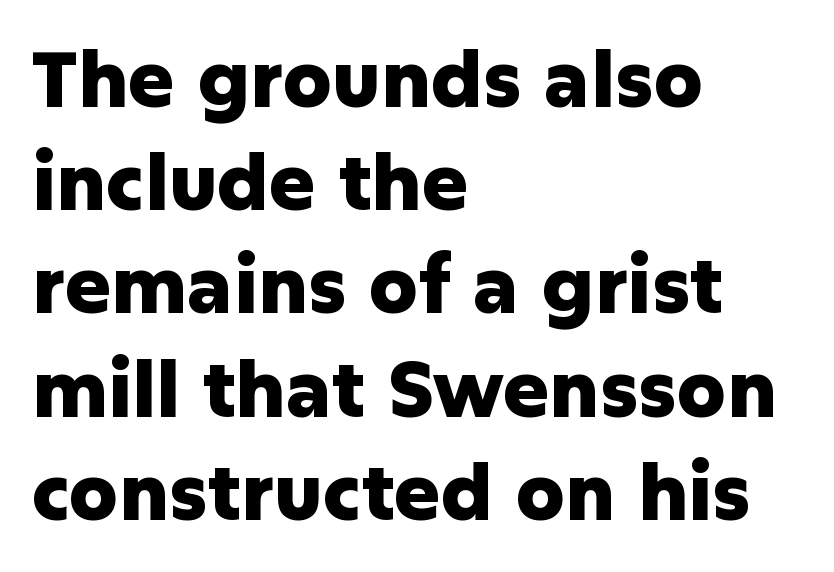
The image shows 77 px heavy sans-serif type, upright; set left-aligned, normal line spacing (1.34x), normal letter spacing, not underlined; low stroke contrast and a medium x-height.
